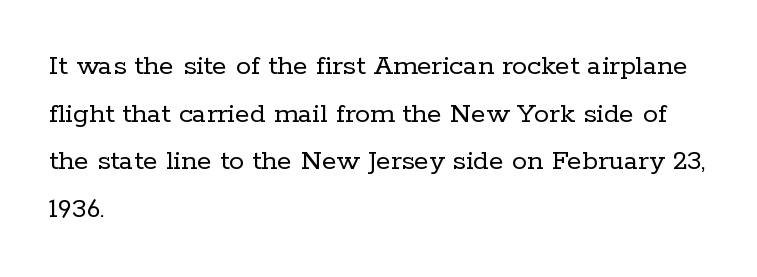
Q: Is the text bold? A: No.
Q: Is the text italic (slanted)? A: No, it is upright.
Q: Is the typeface a serif or a sans-serif typeface? A: Serif.
Q: Is the text underlined? A: No.
Q: How is the paragraph aligned? A: Left-aligned.
Q: Is the spacing between letters normal or unusually wide? A: Normal.
Q: Is the spacing between lines tight, normal or loose? A: Normal.
Q: Width (condensed, normal, or wide)? A: Normal.
Q: Stroke contrast? A: Low.
Q: x-height? A: Medium.
Q: Monospaced? A: No.
